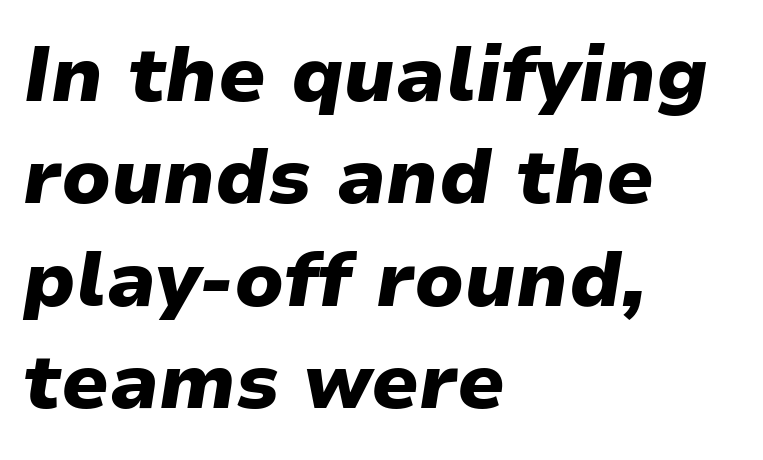
Slant detected: the letters are inclined. Unmarked baselines from the first word to the last. Is the block centered? No — it sits flush against the left margin. A typesetter would call this leading conventional body-copy spacing. Proportional: the letters do not fall into vertical columns. Notice how thick the strokes are: this is what a full bold looks like.
